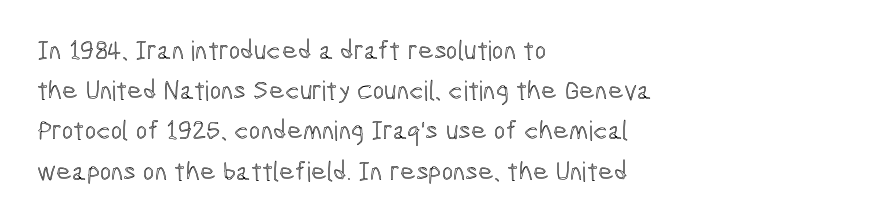
Summary of vertical rhythm: regular, with standard interline spacing. No italicization has been applied; the sample stays upright. One-word summary of the alignment: left. The line texture is even and compact thanks to regular tracking. The space directly below the letters is spotless.
